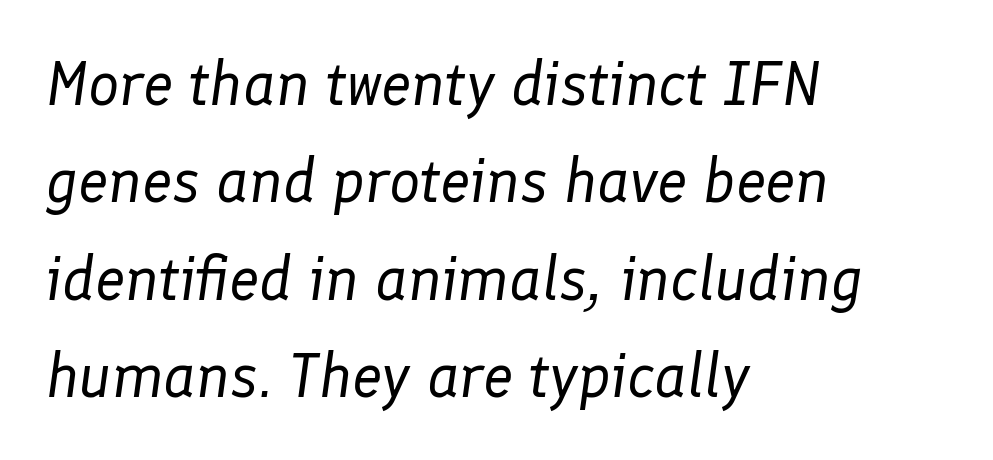
Q: Is the text bold? A: No.
Q: Is the text italic (slanted)? A: Yes, it leans right by about 8 degrees.
Q: Is the text underlined? A: No.
Q: How is the paragraph aligned? A: Left-aligned.
Q: Is the spacing between letters normal or unusually wide? A: Normal.
Q: Is the spacing between lines tight, normal or loose? A: Normal.
Q: Width (condensed, normal, or wide)? A: Normal.
Q: Stroke contrast? A: Low.
Q: x-height? A: Medium.
Q: Monospaced? A: No.
